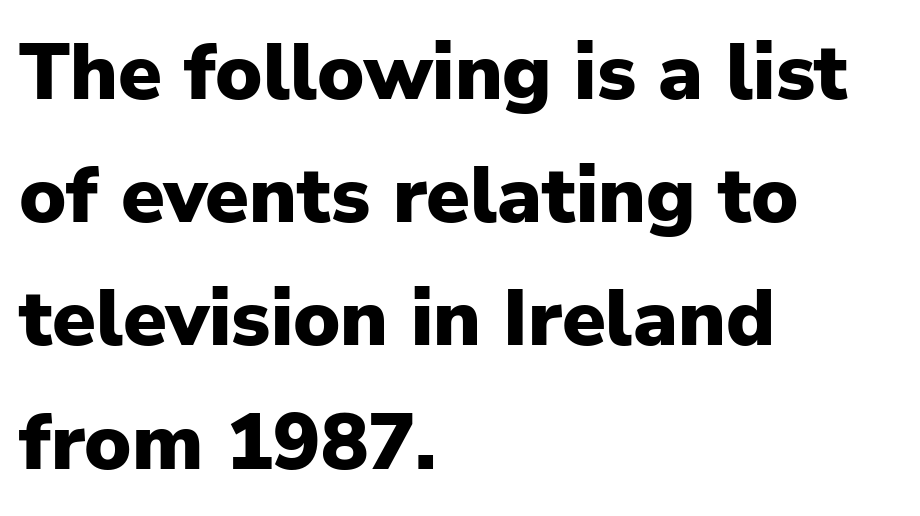
{"serif": "no", "italic": "no", "bold": "yes", "weight": "heavy", "width": "normal", "stroke_contrast": "low", "x_height": "medium", "monospaced": "no", "underline": "no", "align": "left", "line_spacing": "normal", "line_spacing_ratio": 1.56, "letter_spacing": "normal", "letter_spacing_em": 0.0, "glyph_px": 79}
